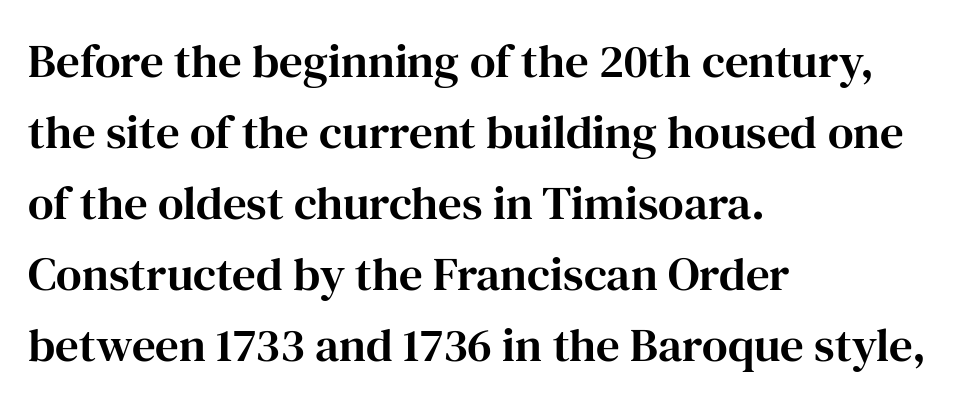
Q: Is the text italic (slanted)? A: No, it is upright.
Q: Is the typeface a serif or a sans-serif typeface? A: Serif.
Q: Is the text underlined? A: No.
Q: How is the paragraph aligned? A: Left-aligned.
Q: Is the spacing between letters normal or unusually wide? A: Normal.
Q: Is the spacing between lines tight, normal or loose? A: Normal.
Q: Width (condensed, normal, or wide)? A: Normal.
Q: Stroke contrast? A: High.
Q: x-height? A: Medium.
Q: Monospaced? A: No.
